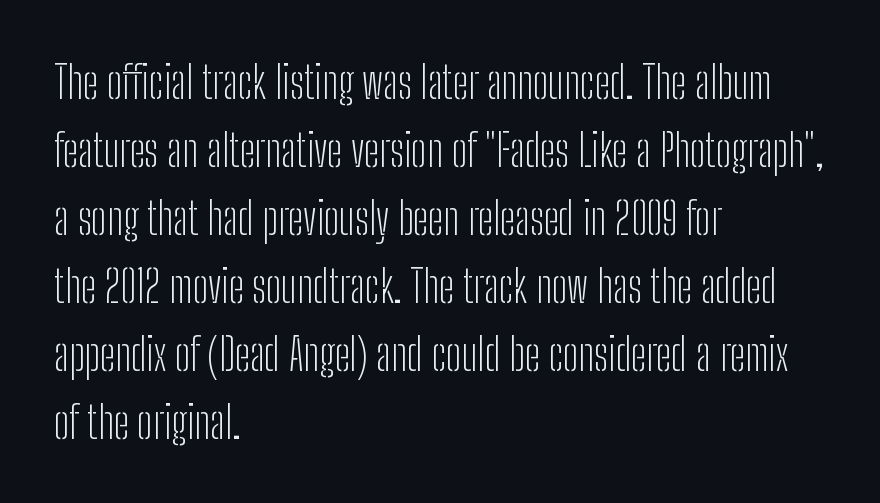
Do the letters lean? They stand straight. Underlining? Definitely not there. The paragraph shown leans on its left margin. Weight: not bold — regular or lighter.
